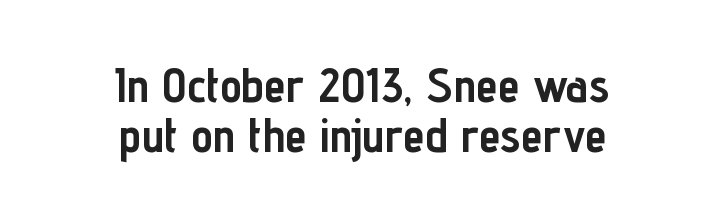
{"serif": "no", "italic": "no", "bold": "yes", "weight": "semibold", "width": "condensed", "stroke_contrast": "low", "x_height": "medium", "monospaced": "no", "underline": "no", "align": "center", "line_spacing": "tight", "line_spacing_ratio": 1.02, "letter_spacing": "normal", "letter_spacing_em": 0.0, "glyph_px": 49}
